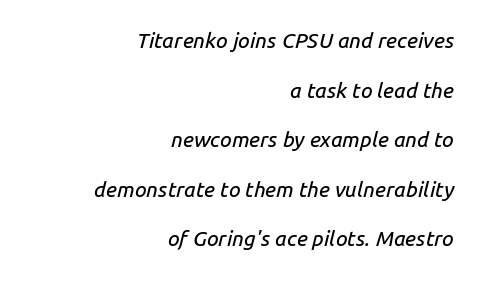
The image shows 21 px text type, italic (leaning right); set right-aligned, loose line spacing (2.36x), normal letter spacing, not underlined.
